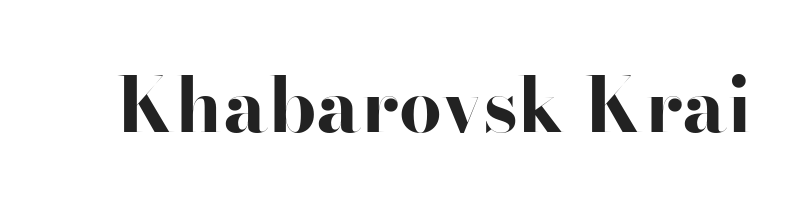
Q: Is the text bold? A: Yes.
Q: Is the text italic (slanted)? A: No, it is upright.
Q: Is the typeface a serif or a sans-serif typeface? A: Sans-serif.
Q: Is the text underlined? A: No.
Q: Is the spacing between letters normal or unusually wide? A: Normal.
Q: Width (condensed, normal, or wide)? A: Wide.
Q: Stroke contrast? A: High.
Q: x-height? A: Small.
Q: Monospaced? A: No.
